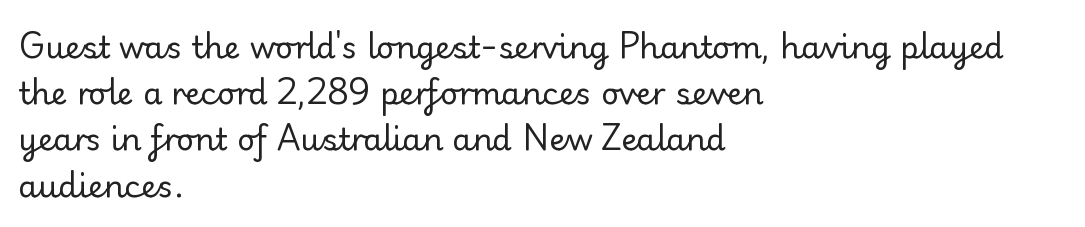
You can tell it's not italic because the verticals are truly vertical. Stroke terminals: seriffed. The face used here is proportionally spaced, like ordinary book or web type. Any mark beneath the type? The region is blank. In terms of leading, this rendering sits right in the middle. Is this a heavy cut? Hardly; it is regular or lighter.
